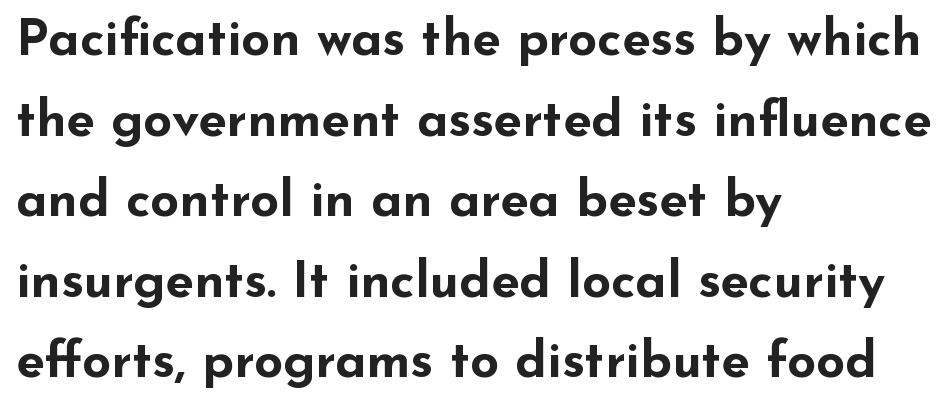
Students, note that the glyphs here touch the page at normal intervals. You could not count columns in this text — the font is proportionally spaced. Short and long lines alike share a common starting point at left. Each row of text sits above clean, open space.
